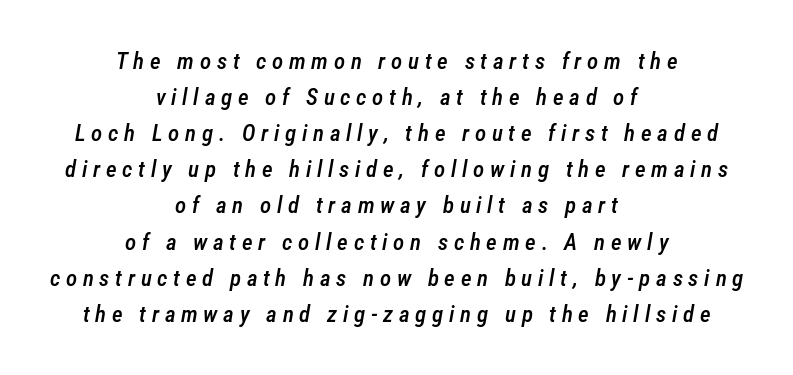
{"italic": "yes", "lean": "right", "slant_degrees": 12, "bold": "semi", "underline": "no", "align": "center", "line_spacing": "normal", "line_spacing_ratio": 1.57, "letter_spacing": "wide", "letter_spacing_em": 0.25, "glyph_px": 23}
